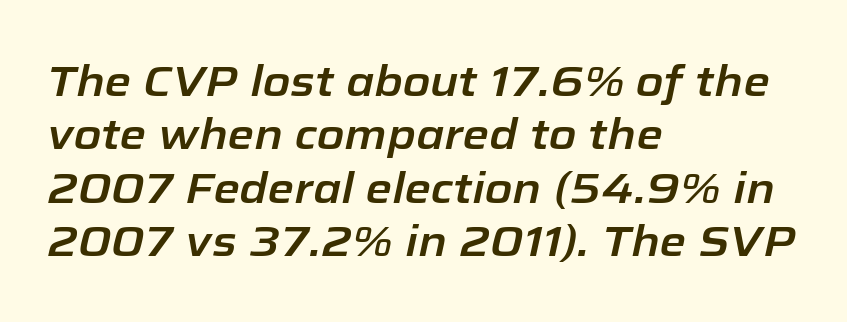
Looks like regular typesetting: each glyph gets only the width it needs. Bare-footed words on every line. Would a proofreader flag this as italicized? Yes. The text block is weighted toward the left margin, trailing off unevenly rightward. The gaps between neighbouring characters are ordinary and unremarkable.
